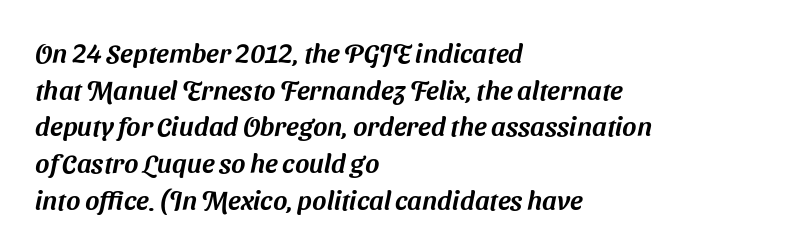
Q: Is the text underlined? A: No.
Q: How is the paragraph aligned? A: Left-aligned.
Q: Is the spacing between letters normal or unusually wide? A: Normal.
Q: Is the spacing between lines tight, normal or loose? A: Normal.
